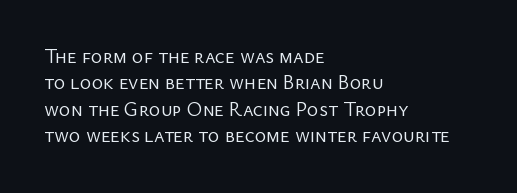
{"italic": "no", "bold": "no", "underline": "no", "align": "left", "line_spacing": "normal", "line_spacing_ratio": 1.32, "letter_spacing": "normal", "letter_spacing_em": 0.0, "glyph_px": 20}
